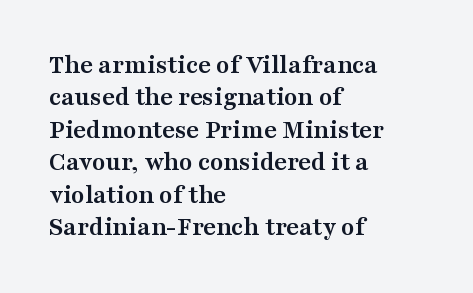
The image shows 27 px bold type, upright; set left-aligned, line spacing 1.2x, normal letter spacing, not underlined.
